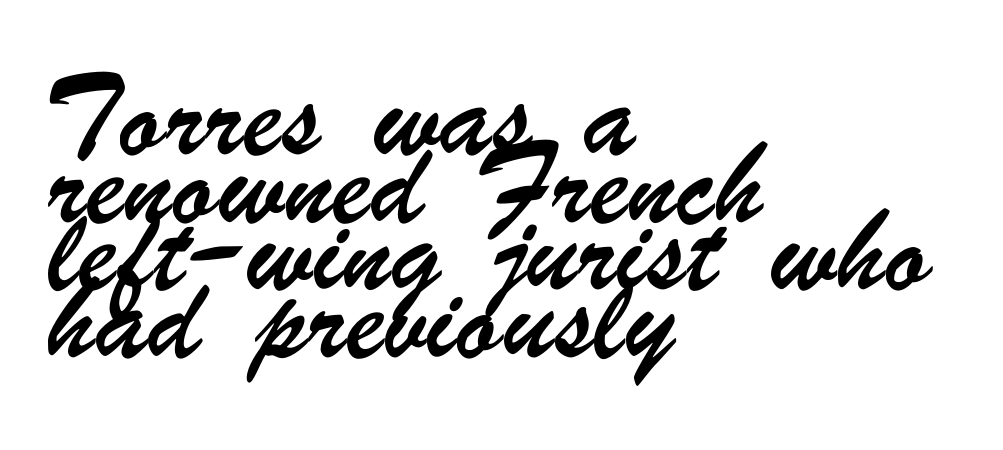
This sample has the flowing, uneven cadence of proportional lettering. No word sits above an underline. Look at the tracking — it's just the regular setting, nothing added. Leftover space on each line is placed entirely after the last word. The designer left line spacing at the default.
